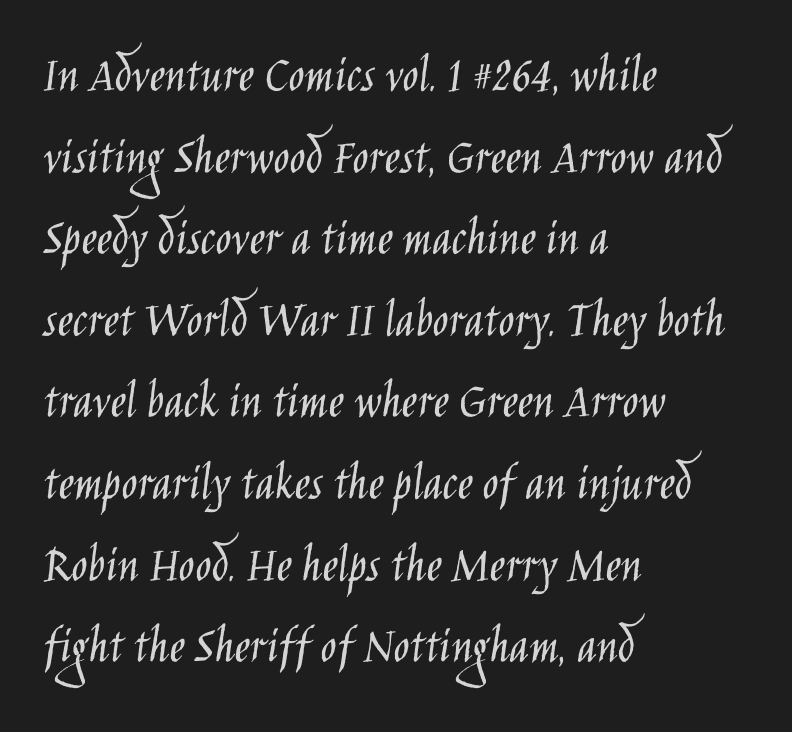
Casual observation: everything's shoved over to the left. Do the characters align in a grid? No, the font is proportional. Serif or sans? Sans — the stroke terminals are bare. This rendering features lettering with no underline. The space between consecutive lines is moderate.
